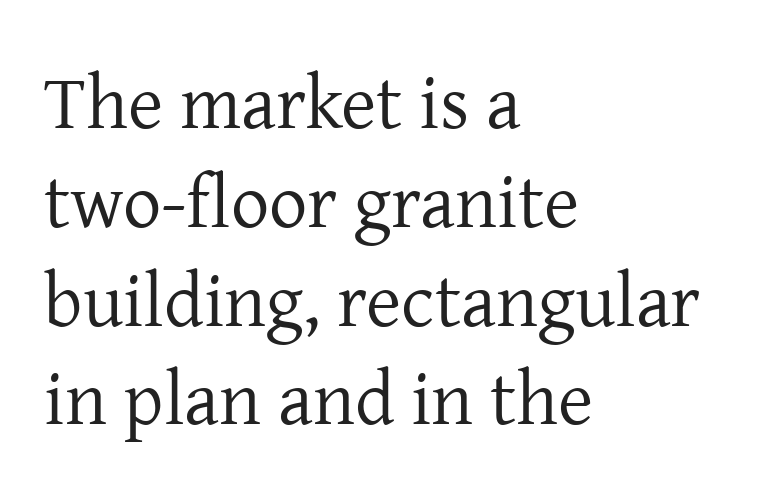
The image shows 76 px regular-weight serif type, upright; set left-aligned, normal line spacing (1.3x), normal letter spacing, not underlined; low stroke contrast and a medium x-height.
